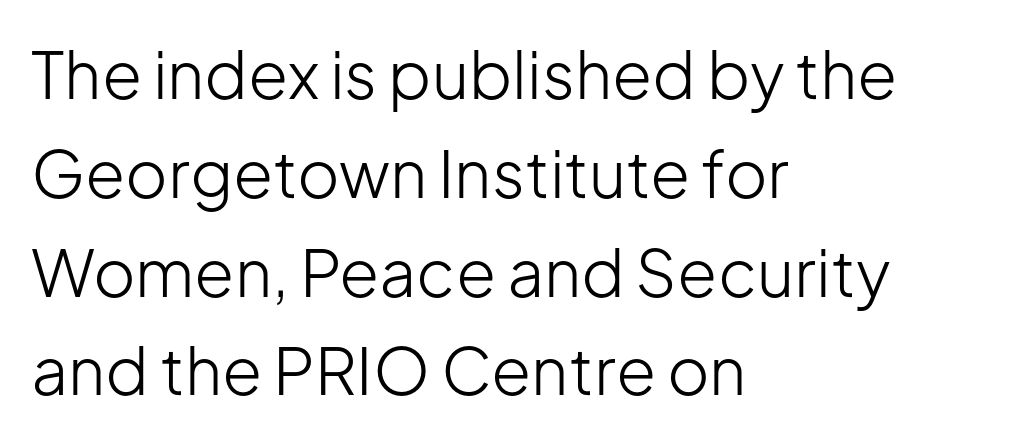
Q: Is the text bold? A: No.
Q: Is the text italic (slanted)? A: No, it is upright.
Q: Is the typeface a serif or a sans-serif typeface? A: Sans-serif.
Q: Is the text underlined? A: No.
Q: How is the paragraph aligned? A: Left-aligned.
Q: Is the spacing between letters normal or unusually wide? A: Normal.
Q: Is the spacing between lines tight, normal or loose? A: Normal.
Q: Width (condensed, normal, or wide)? A: Normal.
Q: Stroke contrast? A: Low.
Q: x-height? A: Medium.
Q: Monospaced? A: No.
